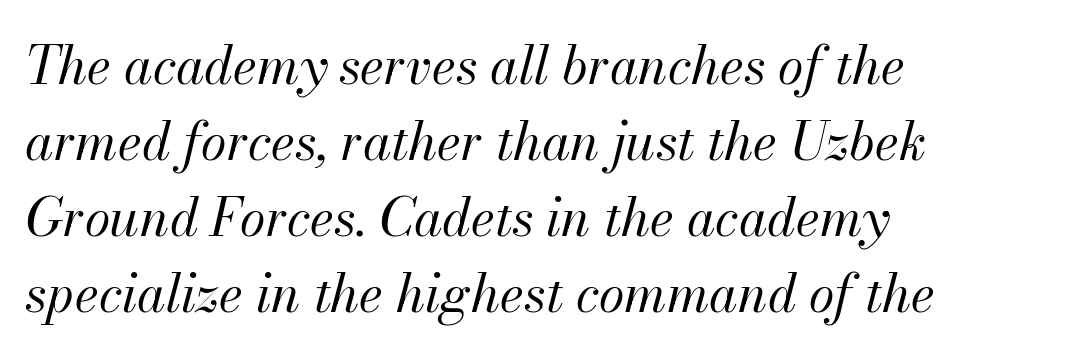
{"italic": "yes", "lean": "right", "slant_degrees": 13, "bold": "no", "weight": "regular", "width": "normal", "stroke_contrast": "medium", "x_height": "small", "monospaced": "no", "underline": "no", "align": "left", "line_spacing": "normal", "line_spacing_ratio": 1.46, "letter_spacing": "normal", "letter_spacing_em": 0.0, "glyph_px": 52}
